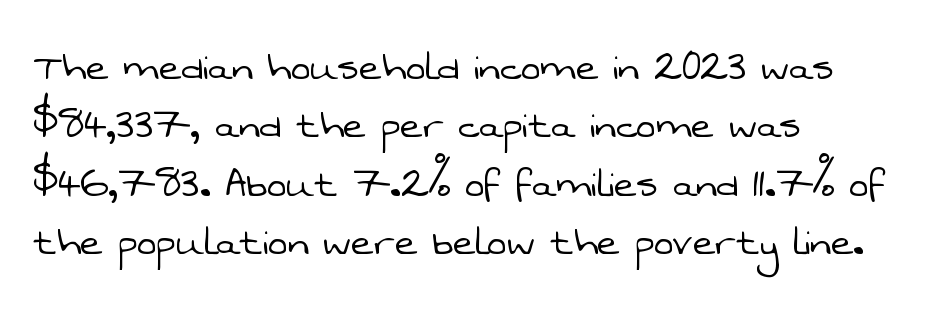
{"serif": "no", "bold": "no", "weight": "light", "width": "normal", "stroke_contrast": "low", "x_height": "medium", "monospaced": "no", "underline": "no", "align": "left", "line_spacing_ratio": 1.24, "letter_spacing": "normal", "letter_spacing_em": 0.0, "glyph_px": 47}
